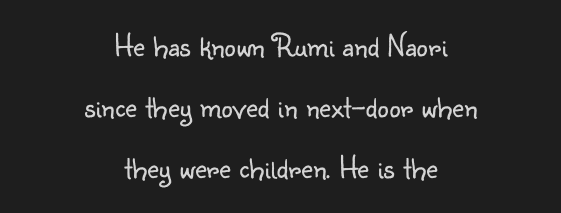
{"serif": "no", "italic": "no", "bold": "no", "weight": "light", "width": "normal", "stroke_contrast": "low", "x_height": "small", "monospaced": "no", "underline": "no", "align": "center", "line_spacing": "loose", "line_spacing_ratio": 1.91, "letter_spacing": "normal", "letter_spacing_em": 0.0, "glyph_px": 32}
